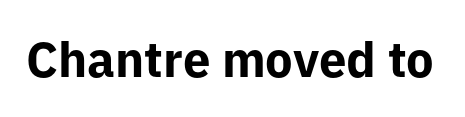
The image shows 49 px bold sans-serif type, upright; set normal letter spacing, not underlined; low stroke contrast and a medium x-height.
